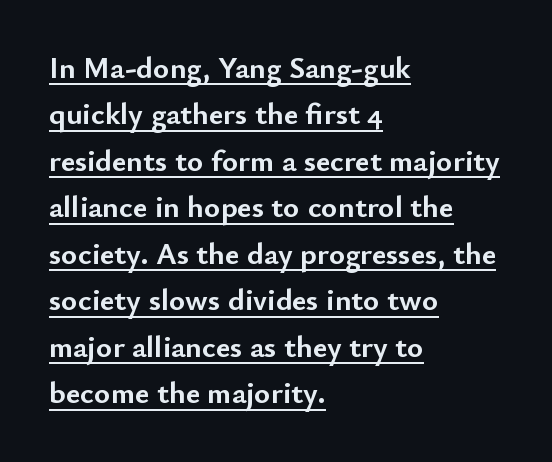
{"serif": "no", "italic": "no", "bold": "yes", "weight": "semibold", "width": "normal", "stroke_contrast": "low", "x_height": "small", "monospaced": "no", "underline": "yes", "align": "left", "line_spacing": "normal", "line_spacing_ratio": 1.5, "letter_spacing": "normal", "letter_spacing_em": 0.0, "glyph_px": 31}
